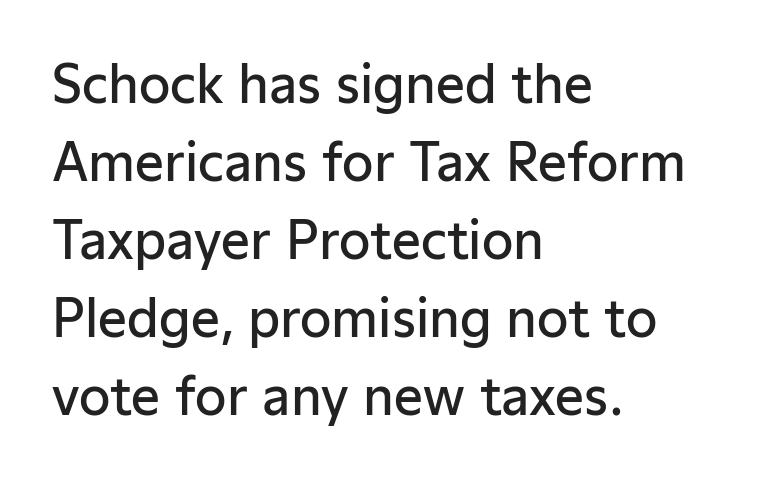
Evenly set lines give the paragraph a standard silhouette. The space directly below the letters is spotless. Which margin do the lines hug? The left one — the right edge is uneven. Is this a sans? Yes — the strokes have no serifs.
